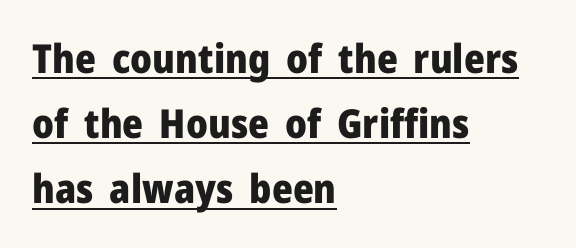
The image shows 40 px heavy sans-serif type, upright; set left-aligned, normal line spacing (1.63x), normal letter spacing, underlined; low stroke contrast and a medium x-height.
